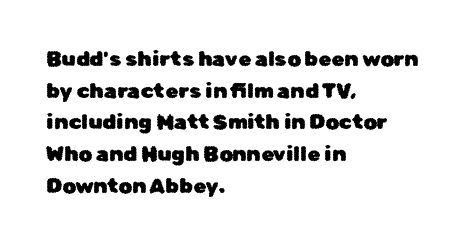
Q: Is the text italic (slanted)? A: No, it is upright.
Q: Is the text underlined? A: No.
Q: How is the paragraph aligned? A: Left-aligned.
Q: Is the spacing between letters normal or unusually wide? A: Normal.
Q: Is the spacing between lines tight, normal or loose? A: Normal.
